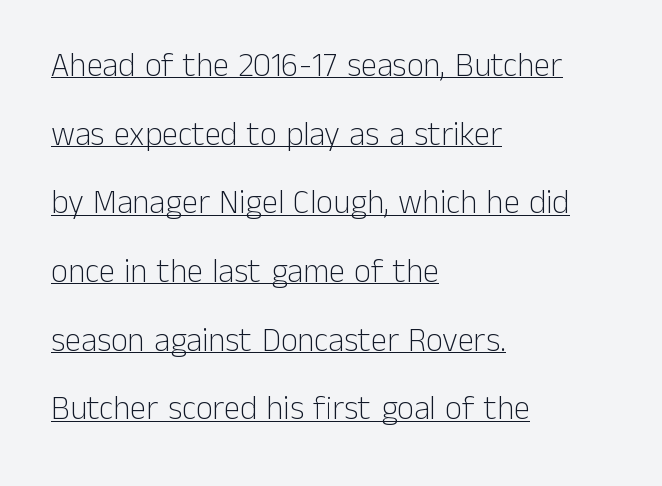
The image shows 33 px light sans-serif type, upright; set left-aligned, loose line spacing (2.08x), normal letter spacing, underlined; low stroke contrast and a medium x-height.
